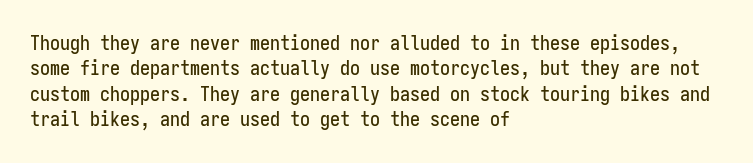
Layout note: lines flush left. The zone under the glyphs is completely vacant. The gaps between neighbouring characters are ordinary and unremarkable. Ascenders rise straight up at ninety degrees. Leading matches the norm, producing a regular column.
